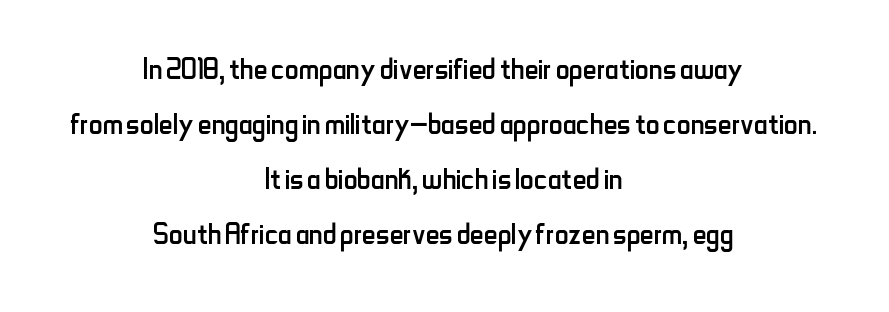
Q: Is the text bold? A: No.
Q: Is the text italic (slanted)? A: No, it is upright.
Q: Is the typeface a serif or a sans-serif typeface? A: Sans-serif.
Q: Is the text underlined? A: No.
Q: How is the paragraph aligned? A: Centered.
Q: Is the spacing between letters normal or unusually wide? A: Normal.
Q: Is the spacing between lines tight, normal or loose? A: Normal.
Q: Width (condensed, normal, or wide)? A: Condensed.
Q: Stroke contrast? A: Low.
Q: x-height? A: Small.
Q: Monospaced? A: No.
